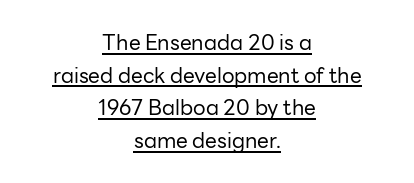
The face used here appears with an underline applied. Evenly set lines give the paragraph a standard silhouette. Compared with a flush-left layout, this one balances lines on the center instead. No extra tracking has been applied to these lines.
